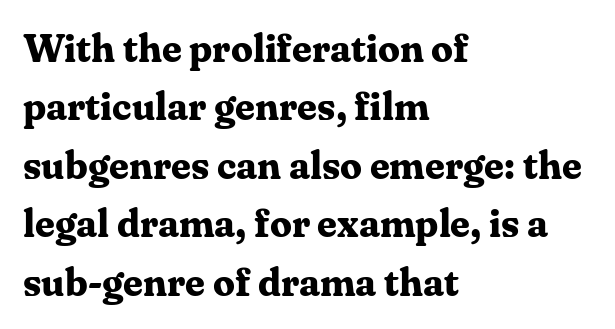
Horizontal bands of white between lines are of average thickness. Bare-footed words on every line. A student would call this left alignment; a typographer would say flush left, rag right. The typeface chosen for these lines features serifs. Observe the ordinary spacing: letters are neighbours, not strangers.
